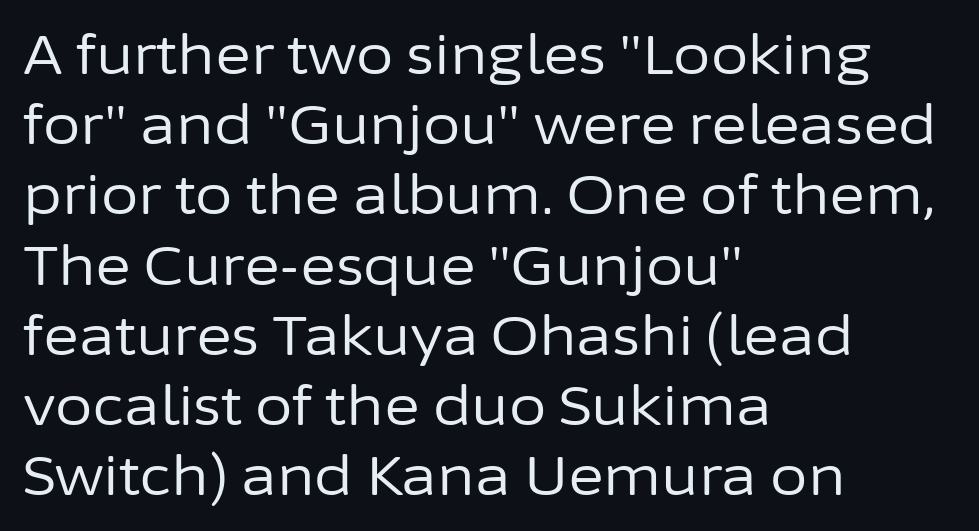
Q: Is the text bold? A: No.
Q: Is the text italic (slanted)? A: No, it is upright.
Q: Is the typeface a serif or a sans-serif typeface? A: Sans-serif.
Q: Is the text underlined? A: No.
Q: How is the paragraph aligned? A: Left-aligned.
Q: Is the spacing between letters normal or unusually wide? A: Normal.
Q: Is the spacing between lines tight, normal or loose? A: Normal.
Q: Width (condensed, normal, or wide)? A: Normal.
Q: Stroke contrast? A: Low.
Q: x-height? A: Medium.
Q: Monospaced? A: No.
